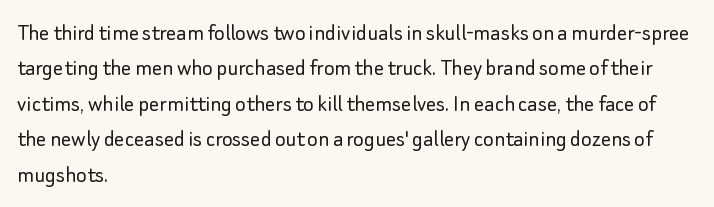
{"italic": "no", "bold": "no", "underline": "no", "align": "left", "line_spacing": "normal", "line_spacing_ratio": 1.42, "letter_spacing": "normal", "letter_spacing_em": 0.0, "glyph_px": 25}
